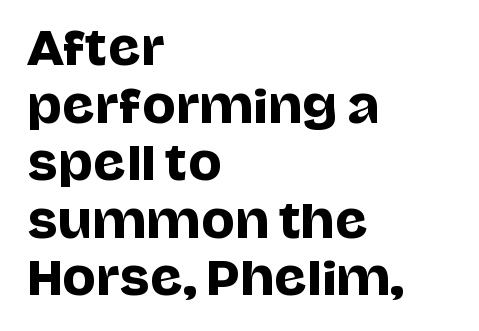
Type without underlining. This rendering uses left alignment, leaving the right contour irregular. This sample uses a sans-serif face. You could not count columns in this text — the font is proportionally spaced. Regarding leading, the lines here are spaced in the standard way.
